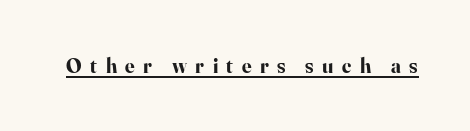
The image shows 21 px bold type, upright; set unusually wide letter spacing (+0.4 em), underlined.
